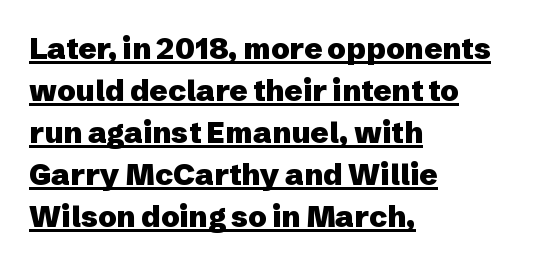
Q: Is the text bold? A: Yes.
Q: Is the text italic (slanted)? A: No, it is upright.
Q: Is the typeface a serif or a sans-serif typeface? A: Sans-serif.
Q: Is the text underlined? A: Yes.
Q: How is the paragraph aligned? A: Left-aligned.
Q: Is the spacing between letters normal or unusually wide? A: Normal.
Q: Is the spacing between lines tight, normal or loose? A: Normal.
Q: Width (condensed, normal, or wide)? A: Normal.
Q: Stroke contrast? A: Low.
Q: x-height? A: Medium.
Q: Monospaced? A: No.
